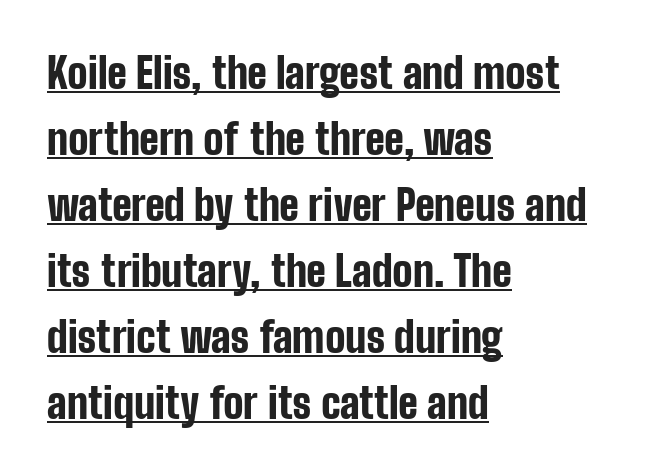
The image shows 42 px bold, condensed sans-serif type, upright; set left-aligned, normal line spacing (1.57x), normal letter spacing, underlined; low stroke contrast and a medium x-height.
